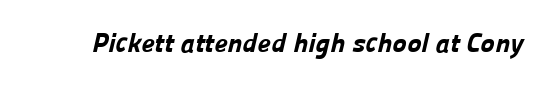
The image shows 27 px bold type; set normal letter spacing, not underlined.
